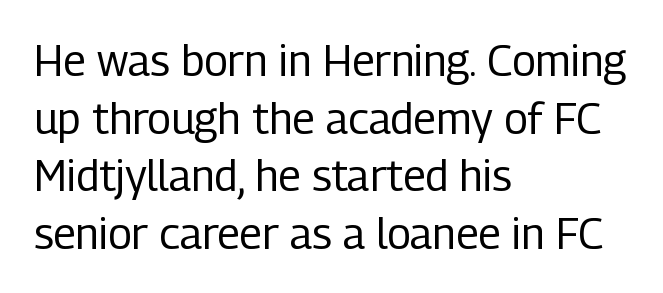
Q: Is the text bold? A: No.
Q: Is the text italic (slanted)? A: No, it is upright.
Q: Is the typeface a serif or a sans-serif typeface? A: Sans-serif.
Q: Is the text underlined? A: No.
Q: How is the paragraph aligned? A: Left-aligned.
Q: Is the spacing between letters normal or unusually wide? A: Normal.
Q: Is the spacing between lines tight, normal or loose? A: Normal.
Q: Width (condensed, normal, or wide)? A: Condensed.
Q: Stroke contrast? A: Low.
Q: x-height? A: Medium.
Q: Monospaced? A: No.
